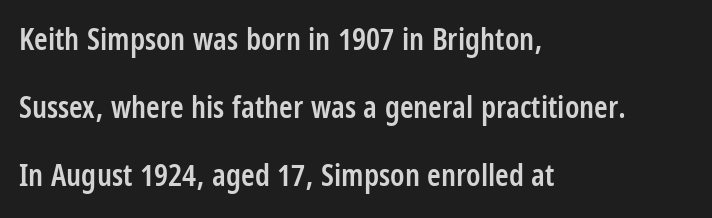
{"serif": "no", "italic": "no", "bold": "semi", "weight": "semibold", "width": "condensed", "stroke_contrast": "low", "x_height": "large", "monospaced": "no", "underline": "no", "align": "left", "line_spacing": "loose", "line_spacing_ratio": 2.19, "letter_spacing": "normal", "letter_spacing_em": 0.0, "glyph_px": 31}
